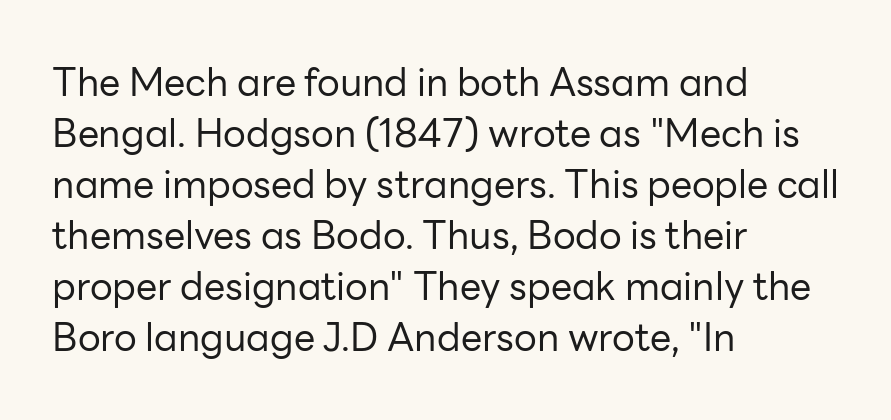
Rule under the text: the space is simply empty. Standard letterfit; no display-style spreading of the glyphs. To sum up the face: it is a sans, with no serifs. A typesetter would call this proportional, since set widths differ per character.
